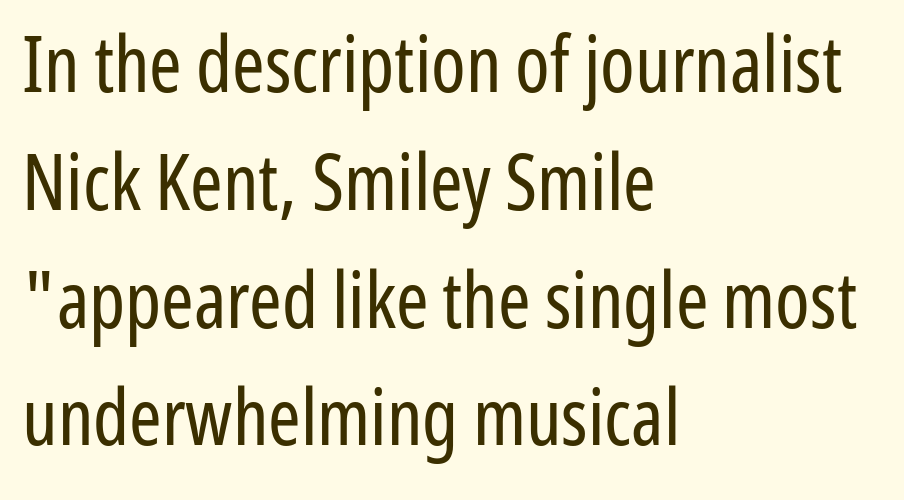
Q: Is the text bold? A: No.
Q: Is the text italic (slanted)? A: No, it is upright.
Q: Is the typeface a serif or a sans-serif typeface? A: Sans-serif.
Q: Is the text underlined? A: No.
Q: How is the paragraph aligned? A: Left-aligned.
Q: Is the spacing between letters normal or unusually wide? A: Normal.
Q: Is the spacing between lines tight, normal or loose? A: Normal.
Q: Width (condensed, normal, or wide)? A: Condensed.
Q: Stroke contrast? A: Low.
Q: x-height? A: Medium.
Q: Monospaced? A: No.
